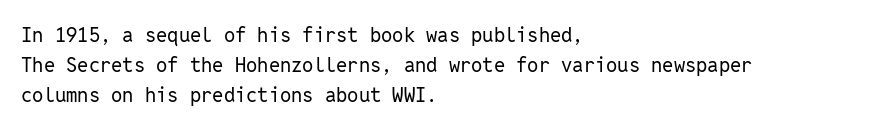
{"italic": "no", "bold": "no", "underline": "no", "align": "left", "line_spacing": "normal", "line_spacing_ratio": 1.49, "letter_spacing": "normal", "letter_spacing_em": 0.0, "glyph_px": 20}
